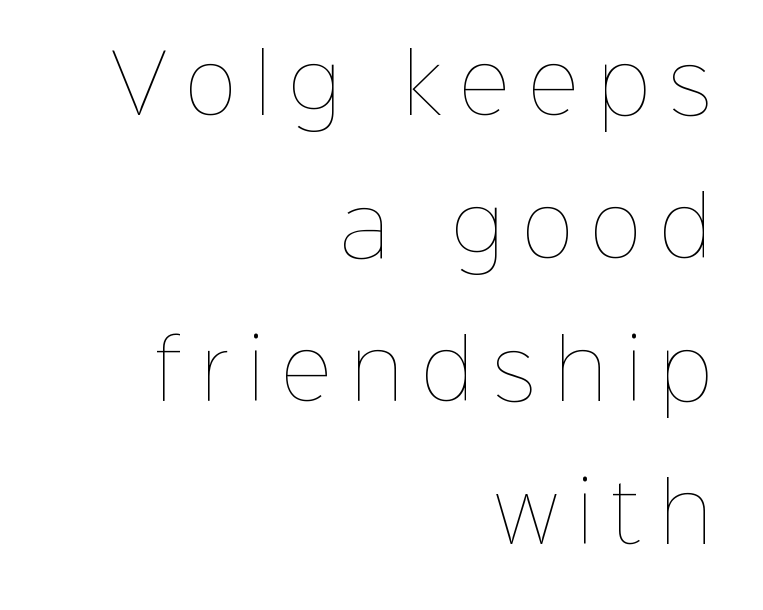
Q: Is the text bold? A: No.
Q: Is the text italic (slanted)? A: No, it is upright.
Q: Is the text underlined? A: No.
Q: How is the paragraph aligned? A: Right-aligned.
Q: Is the spacing between letters normal or unusually wide? A: Unusually wide.
Q: Width (condensed, normal, or wide)? A: Normal.
Q: Stroke contrast? A: Low.
Q: x-height? A: Medium.
Q: Monospaced? A: No.
